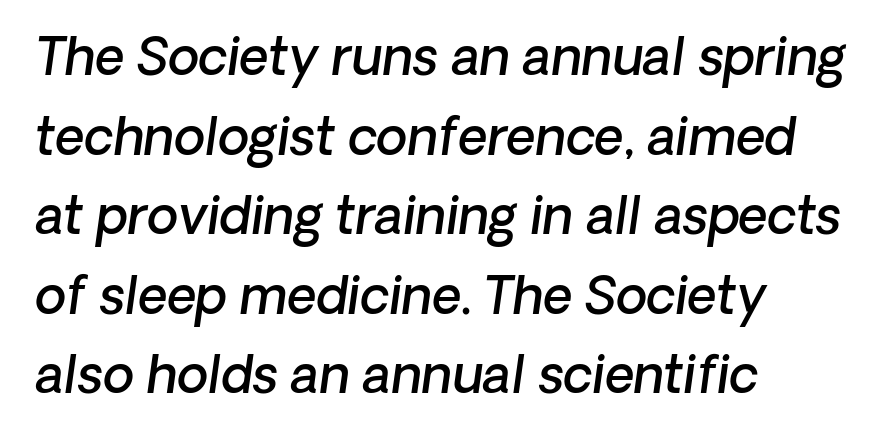
The image shows 51 px semibold type, italic (leaning right); set left-aligned, normal line spacing (1.56x), normal letter spacing, not underlined; low stroke contrast and a medium x-height.
